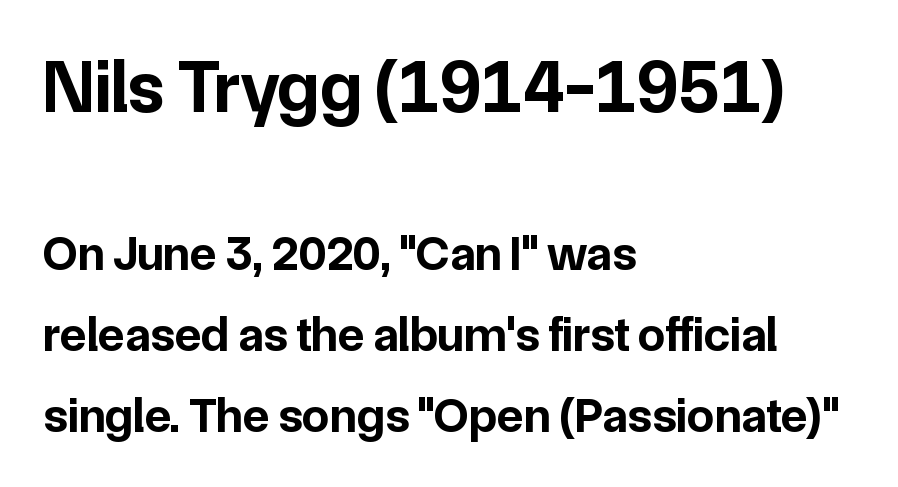
The strip under each line holds only bare page. You could not count columns in this text — the font is proportionally spaced. Each new line begins a customary step beneath the previous one. The type sits square on the baseline with zero lean. Type size steps down from the first block to the second.
